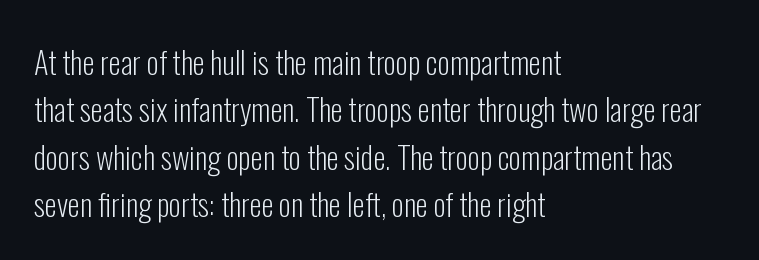
Q: Is the text bold? A: No.
Q: Is the text italic (slanted)? A: No, it is upright.
Q: Is the typeface a serif or a sans-serif typeface? A: Sans-serif.
Q: Is the text underlined? A: No.
Q: How is the paragraph aligned? A: Left-aligned.
Q: Is the spacing between letters normal or unusually wide? A: Normal.
Q: Is the spacing between lines tight, normal or loose? A: Normal.
Q: Width (condensed, normal, or wide)? A: Condensed.
Q: Stroke contrast? A: Low.
Q: x-height? A: Medium.
Q: Monospaced? A: No.
